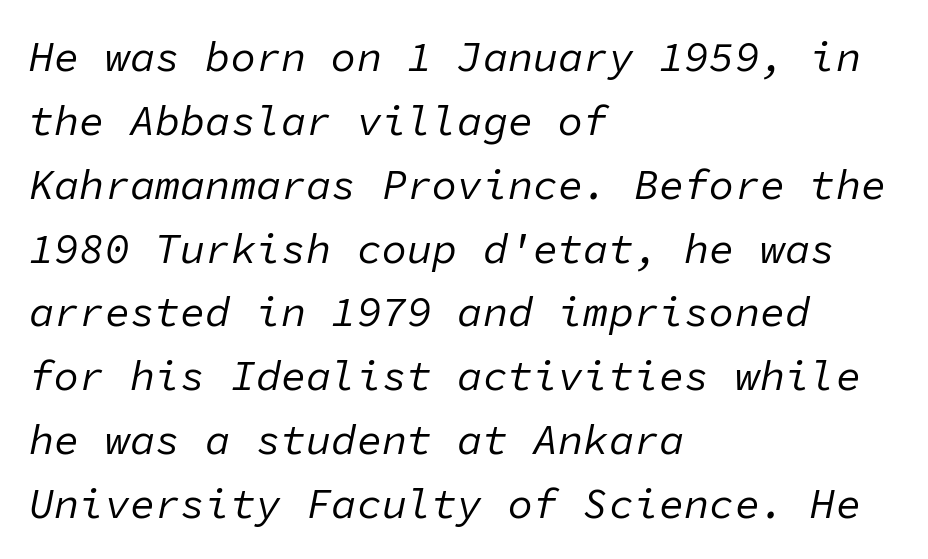
Q: Is the text bold? A: No.
Q: Is the text italic (slanted)? A: Yes, it leans right by about 11 degrees.
Q: Is the text underlined? A: No.
Q: How is the paragraph aligned? A: Left-aligned.
Q: Is the spacing between letters normal or unusually wide? A: Normal.
Q: Is the spacing between lines tight, normal or loose? A: Normal.
Q: Width (condensed, normal, or wide)? A: Normal.
Q: Stroke contrast? A: Low.
Q: x-height? A: Medium.
Q: Monospaced? A: Yes.
